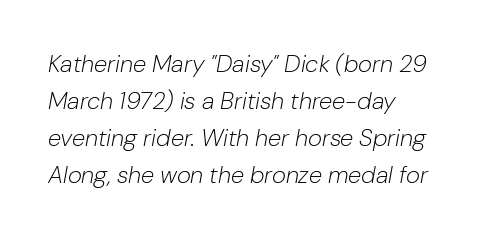
The image shows 24 px text type, italic (leaning right); set left-aligned, normal line spacing (1.54x), normal letter spacing, not underlined.
